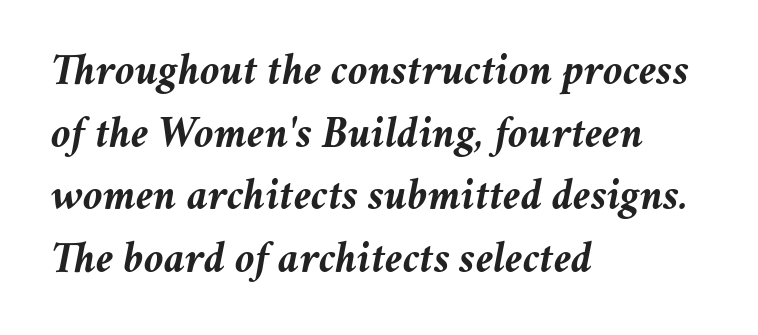
The image shows 45 px semibold type, italic (leaning right); set left-aligned, normal line spacing (1.39x), normal letter spacing, not underlined; medium stroke contrast and a medium x-height.
